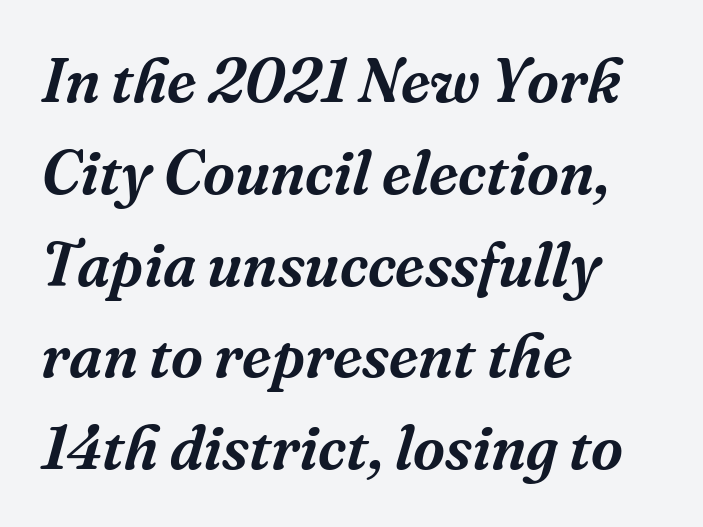
The image shows 62 px serif type, italic (leaning right); set left-aligned, normal line spacing (1.48x), normal letter spacing, not underlined; medium stroke contrast and a medium x-height.
